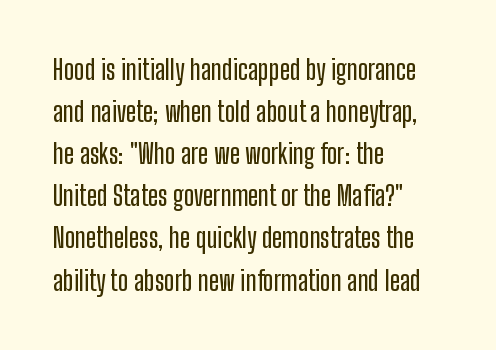
Q: Is the text italic (slanted)? A: No, it is upright.
Q: Is the text underlined? A: No.
Q: How is the paragraph aligned? A: Left-aligned.
Q: Is the spacing between letters normal or unusually wide? A: Normal.
Q: Is the spacing between lines tight, normal or loose? A: Normal.
